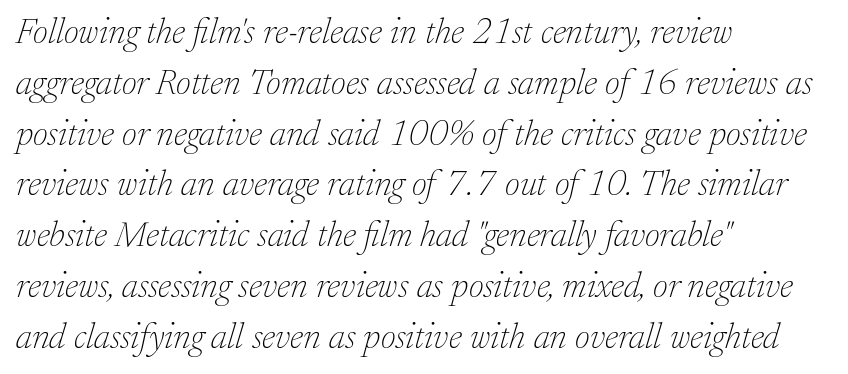
Q: Is the text bold? A: No.
Q: Is the text italic (slanted)? A: Yes, it leans right by about 17 degrees.
Q: Is the typeface a serif or a sans-serif typeface? A: Serif.
Q: Is the text underlined? A: No.
Q: How is the paragraph aligned? A: Left-aligned.
Q: Is the spacing between letters normal or unusually wide? A: Normal.
Q: Is the spacing between lines tight, normal or loose? A: Normal.
Q: Width (condensed, normal, or wide)? A: Normal.
Q: Stroke contrast? A: Low.
Q: x-height? A: Medium.
Q: Monospaced? A: No.
